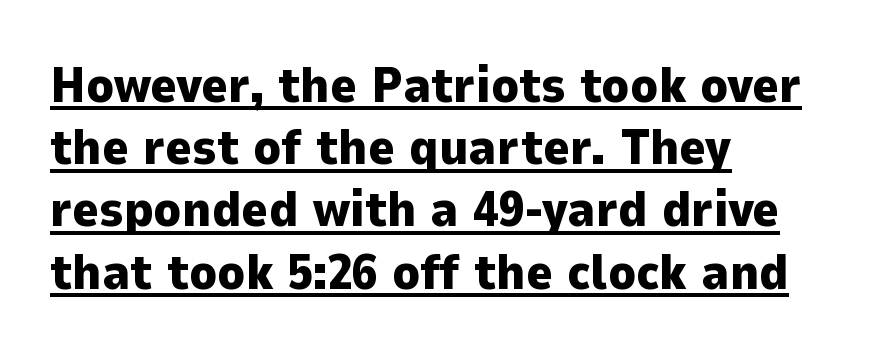
Q: Is the text bold? A: Yes.
Q: Is the text italic (slanted)? A: No, it is upright.
Q: Is the typeface a serif or a sans-serif typeface? A: Sans-serif.
Q: Is the text underlined? A: Yes.
Q: How is the paragraph aligned? A: Left-aligned.
Q: Is the spacing between letters normal or unusually wide? A: Normal.
Q: Width (condensed, normal, or wide)? A: Normal.
Q: Stroke contrast? A: Low.
Q: x-height? A: Medium.
Q: Monospaced? A: No.
